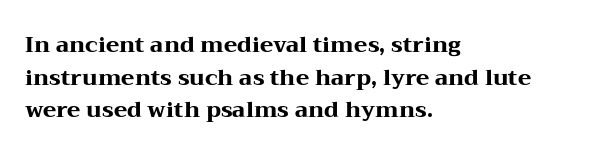
The image shows 22 px bold type, upright; set left-aligned, normal line spacing (1.48x), normal letter spacing, not underlined.
